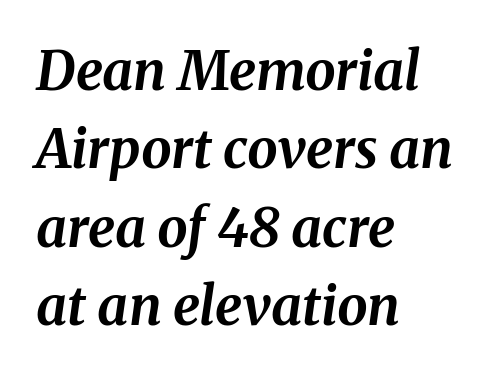
The designer left line spacing at the default. The rag falls on the right side of this text block. There is no visible air inserted between adjacent glyphs. This sample has the flowing, uneven cadence of proportional lettering.
